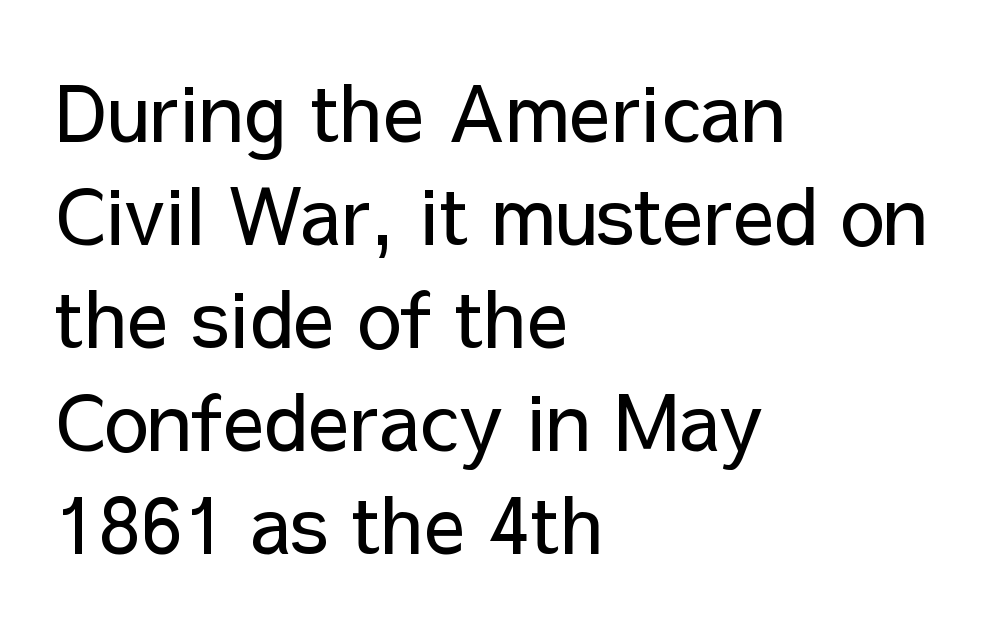
Q: Is the text bold? A: No.
Q: Is the text italic (slanted)? A: No, it is upright.
Q: Is the typeface a serif or a sans-serif typeface? A: Sans-serif.
Q: Is the text underlined? A: No.
Q: How is the paragraph aligned? A: Left-aligned.
Q: Is the spacing between letters normal or unusually wide? A: Normal.
Q: Is the spacing between lines tight, normal or loose? A: Normal.
Q: Width (condensed, normal, or wide)? A: Normal.
Q: Stroke contrast? A: Low.
Q: x-height? A: Medium.
Q: Monospaced? A: No.
